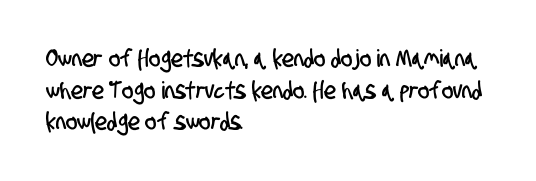
{"underline": "no", "align": "left", "line_spacing": "normal", "line_spacing_ratio": 1.32, "letter_spacing": "normal", "letter_spacing_em": 0.0, "glyph_px": 24}
